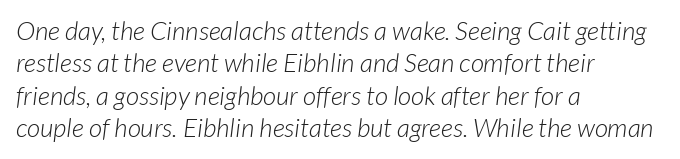
Q: Is the text bold? A: No.
Q: Is the text underlined? A: No.
Q: How is the paragraph aligned? A: Left-aligned.
Q: Is the spacing between letters normal or unusually wide? A: Normal.
Q: Is the spacing between lines tight, normal or loose? A: Normal.
